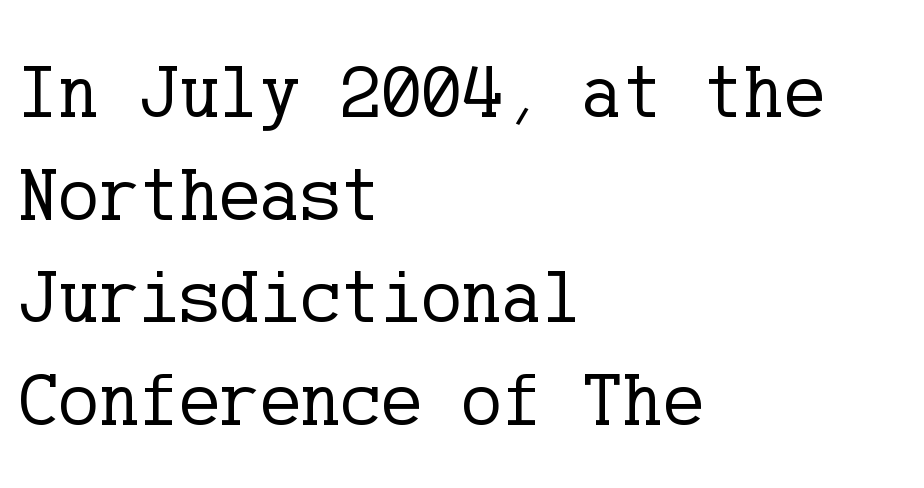
The image shows 76 px regular-weight serif type, upright; set left-aligned, normal line spacing (1.35x), normal letter spacing, not underlined; low stroke contrast and a medium x-height.
